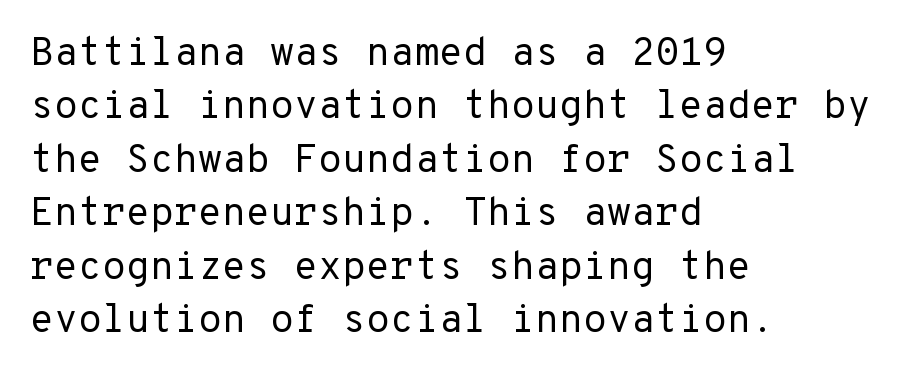
The image shows 39 px regular-weight sans-serif type, upright, monospaced; set left-aligned, normal line spacing (1.37x), normal letter spacing, not underlined; low stroke contrast and a medium x-height.
